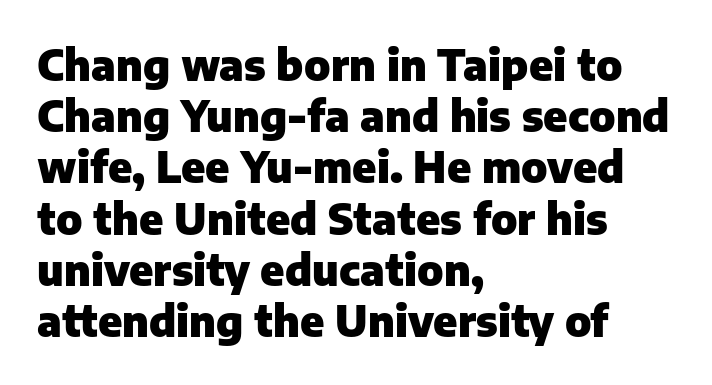
The letters stand upright; this is a roman face. Caption: bold face, heavy strokes. These lines are rendered in a variable-pitch font. The passage shown is not underscored anywhere. To sum up the face: it is a sans, with no serifs.
